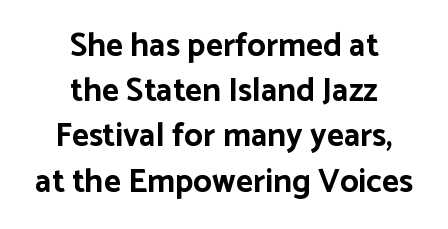
Note: no serifs on the glyphs. Do the characters align in a grid? No, the font is proportional. A normal amount of white space separates one row of letters from the next. This sample is center-justified, so both line endings float freely. Its strokes are broad and dark, the hallmark of bold type.
